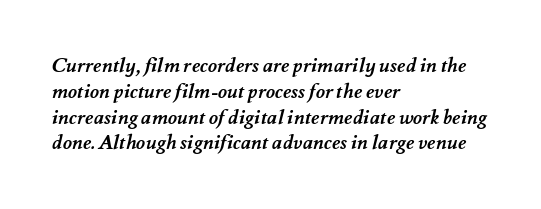
The image shows 20 px bold type; set left-aligned, normal line spacing (1.29x), normal letter spacing, not underlined.
